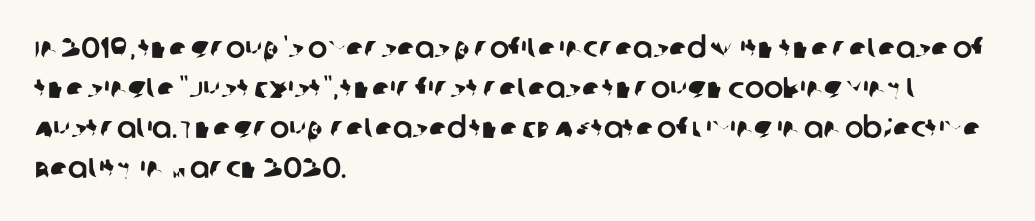
Q: Is the typeface a serif or a sans-serif typeface? A: Sans-serif.
Q: Is the text underlined? A: No.
Q: How is the paragraph aligned? A: Left-aligned.
Q: Is the spacing between letters normal or unusually wide? A: Normal.
Q: Is the spacing between lines tight, normal or loose? A: Normal.
Q: Width (condensed, normal, or wide)? A: Normal.
Q: Stroke contrast? A: Low.
Q: x-height? A: Large.
Q: Monospaced? A: No.
